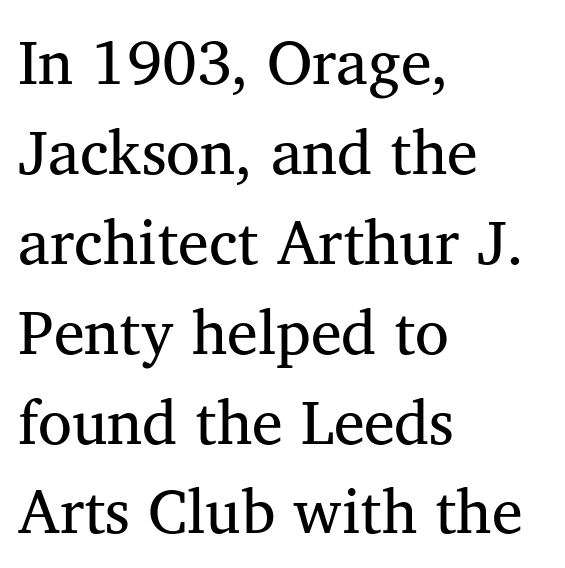
The image shows 62 px serif type, upright; set left-aligned, normal line spacing (1.45x), normal letter spacing, not underlined; medium stroke contrast and a medium x-height.
